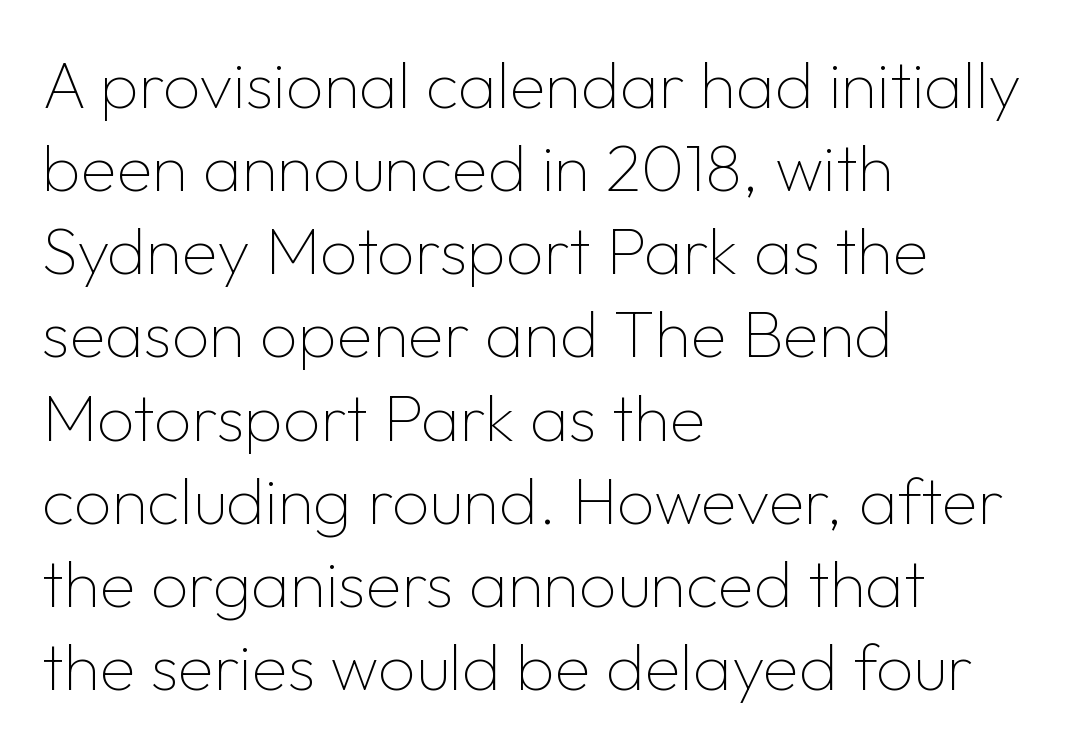
{"serif": "no", "italic": "no", "bold": "no", "weight": "thin", "width": "normal", "stroke_contrast": "low", "x_height": "medium", "monospaced": "no", "underline": "no", "align": "left", "line_spacing": "normal", "line_spacing_ratio": 1.26, "letter_spacing": "normal", "letter_spacing_em": 0.0, "glyph_px": 66}
